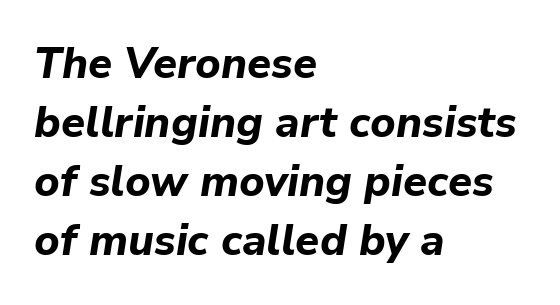
Q: Is the text bold? A: Yes.
Q: Is the text italic (slanted)? A: Yes, it leans right by about 9 degrees.
Q: Is the text underlined? A: No.
Q: How is the paragraph aligned? A: Left-aligned.
Q: Is the spacing between letters normal or unusually wide? A: Normal.
Q: Is the spacing between lines tight, normal or loose? A: Normal.
Q: Width (condensed, normal, or wide)? A: Normal.
Q: Stroke contrast? A: Low.
Q: x-height? A: Medium.
Q: Monospaced? A: No.
